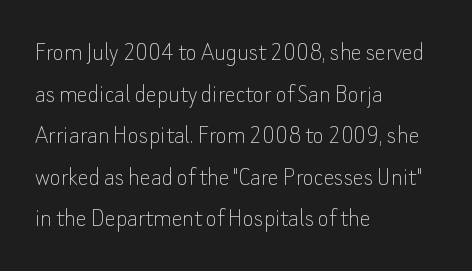
{"italic": "no", "bold": "no", "underline": "no", "align": "left", "line_spacing": "normal", "line_spacing_ratio": 1.54, "letter_spacing": "normal", "letter_spacing_em": 0.0, "glyph_px": 27}
